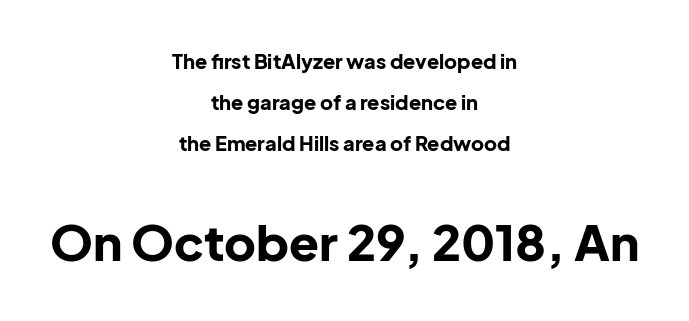
{"serif": "no", "italic": "no", "bold": "yes", "weight": "bold", "width": "normal", "stroke_contrast": "low", "x_height": "medium", "monospaced": "no", "underline": "no", "align": "center", "line_spacing": "loose", "line_spacing_ratio": 2.05, "letter_spacing": "normal", "letter_spacing_em": 0.0, "larger_block": "second", "size_ratio": 2.45, "glyph_px": 49}
